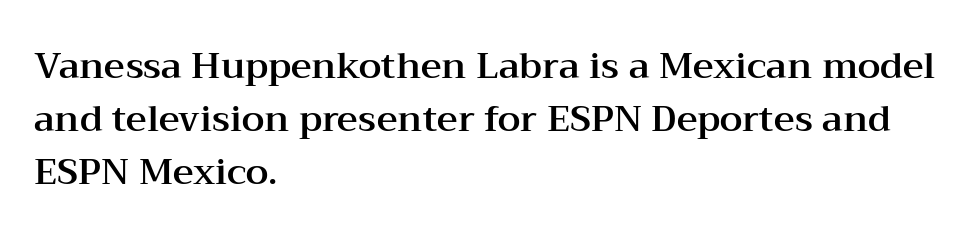
A typesetter would call this proportional, since set widths differ per character. The zone under the glyphs is completely vacant. Look at the tracking — it's just the regular setting, nothing added. Posture: straight, roman, zero tilt. The rendering uses a moderate line-height, typical for paragraphs.
